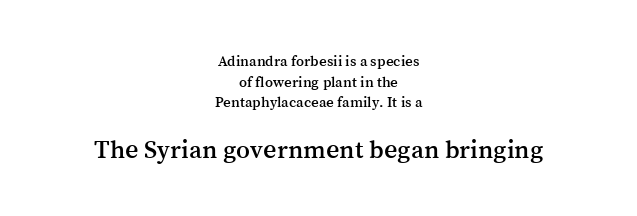
The image shows 26 px text type, upright; set centered, normal line spacing (1.37x), normal letter spacing, not underlined; the second (bottom) block is 1.73x larger.
